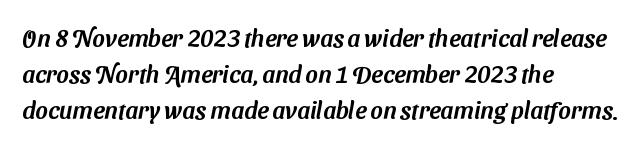
The image shows 24 px text type; set left-aligned, normal line spacing (1.49x), normal letter spacing, not underlined.
